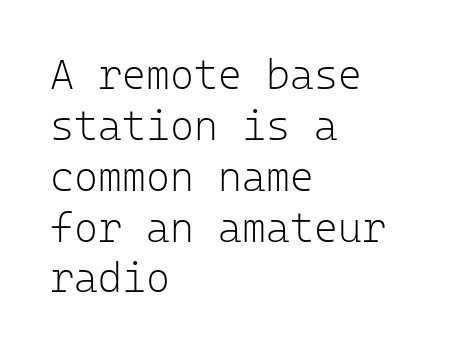
Spacing verdict: monospaced, one width for all characters. Letters rest on an invisible, unmarked baseline. What stands out about the letter spacing? Nothing — it is the standard amount. This rendering employs a face without finishing strokes, i.e., a sans-serif.
